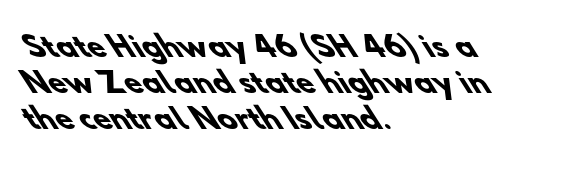
Q: Is the text bold? A: Yes.
Q: Is the typeface a serif or a sans-serif typeface? A: Sans-serif.
Q: Is the text underlined? A: No.
Q: How is the paragraph aligned? A: Left-aligned.
Q: Is the spacing between letters normal or unusually wide? A: Normal.
Q: Is the spacing between lines tight, normal or loose? A: Normal.
Q: Width (condensed, normal, or wide)? A: Normal.
Q: Stroke contrast? A: Low.
Q: x-height? A: Small.
Q: Monospaced? A: No.
